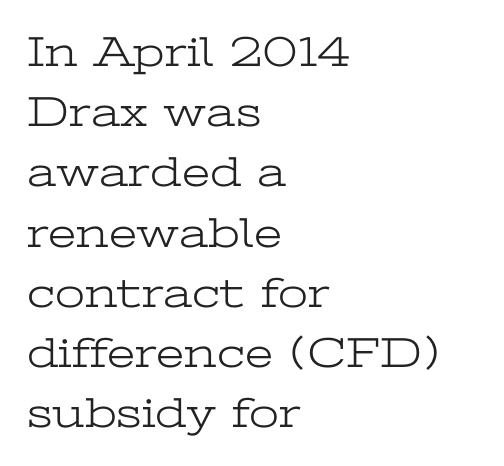
The image shows 43 px light, wide serif type, upright; set left-aligned, normal line spacing (1.4x), normal letter spacing, not underlined; low stroke contrast and a medium x-height.
